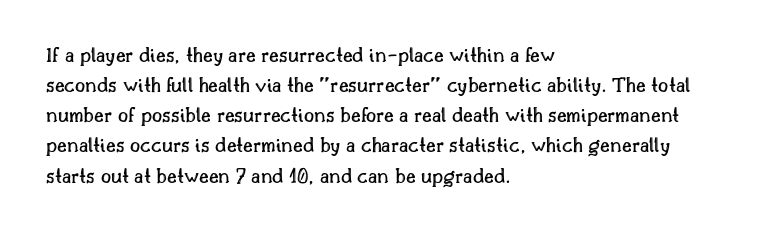
Q: Is the text italic (slanted)? A: No, it is upright.
Q: Is the text underlined? A: No.
Q: How is the paragraph aligned? A: Left-aligned.
Q: Is the spacing between letters normal or unusually wide? A: Normal.
Q: Is the spacing between lines tight, normal or loose? A: Normal.
